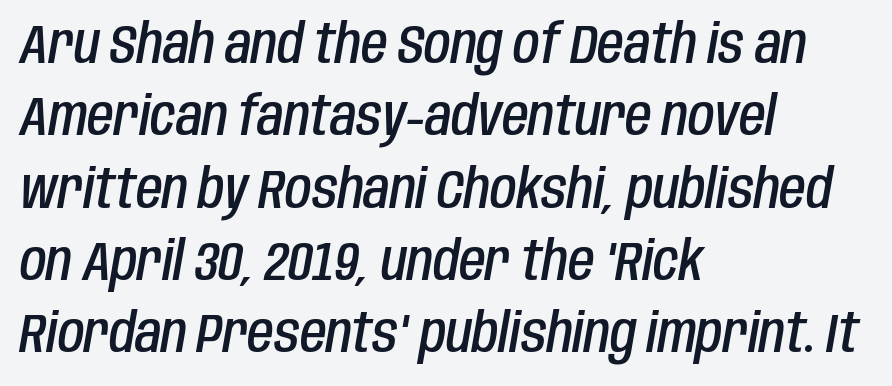
The image shows 54 px semibold, condensed type, italic (leaning right); set left-aligned, normal line spacing (1.34x), normal letter spacing, not underlined; low stroke contrast and a large x-height.
